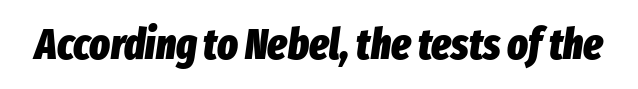
The glyphs look as if they've been sheared to an angle. What stands out about the letter spacing? Nothing — it is the standard amount. Weight: bold. Is this a fixed-width face? No — the glyphs have proportional, varying widths. Lines of text with bare space underneath.
